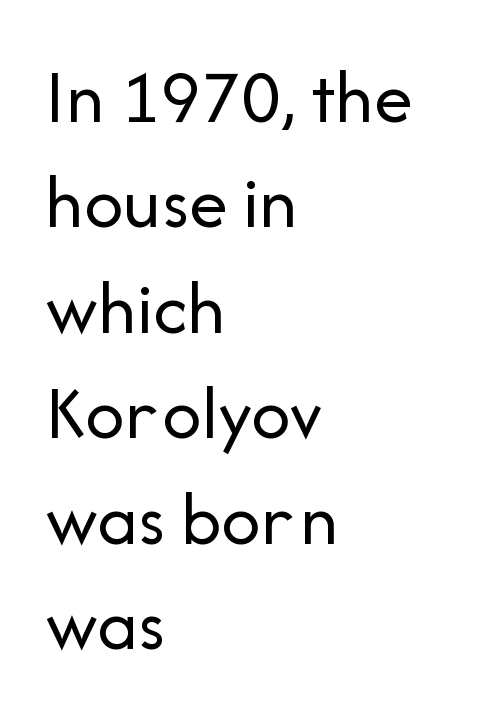
The image shows 77 px regular-weight sans-serif type, upright; set left-aligned, normal line spacing (1.37x), normal letter spacing, not underlined; low stroke contrast and a medium x-height.
